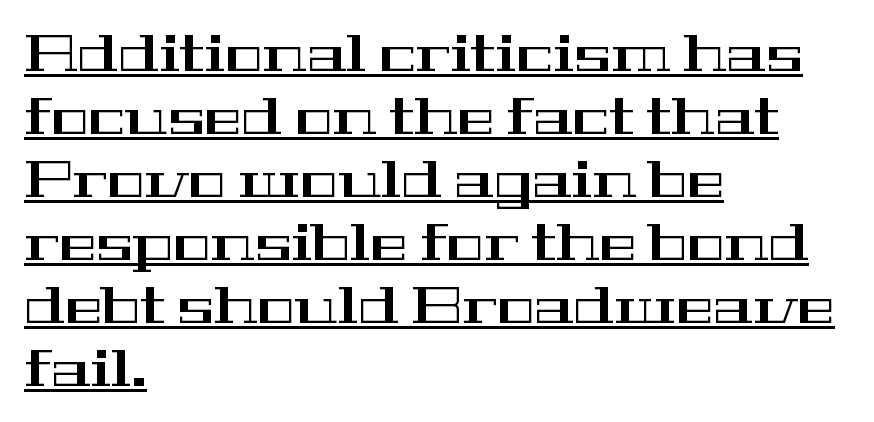
The image shows 50 px wide serif type, upright; set left-aligned, normal line spacing (1.26x), normal letter spacing, underlined; high stroke contrast and a medium x-height.
